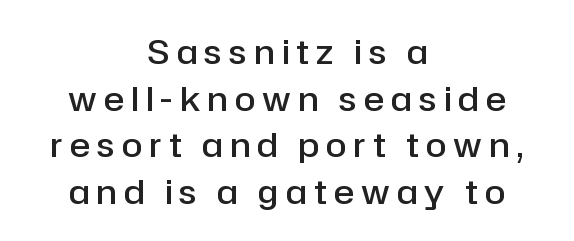
The baseline area is clear. Summary of vertical rhythm: regular, with standard interline spacing. Look at the stroke-to-counter ratio: somewhat heavy, a semibold. Spacing verdict: proportional, widths tailored to each character.
